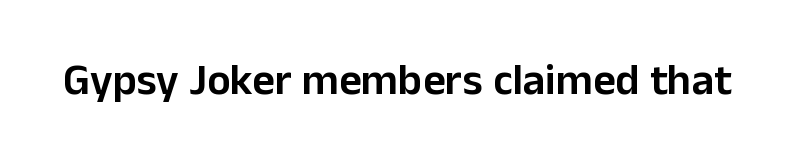
Q: Is the text bold? A: Semi-bold.
Q: Is the text italic (slanted)? A: No, it is upright.
Q: Is the typeface a serif or a sans-serif typeface? A: Sans-serif.
Q: Is the text underlined? A: No.
Q: Is the spacing between letters normal or unusually wide? A: Normal.
Q: Width (condensed, normal, or wide)? A: Normal.
Q: Stroke contrast? A: Low.
Q: x-height? A: Medium.
Q: Monospaced? A: No.
